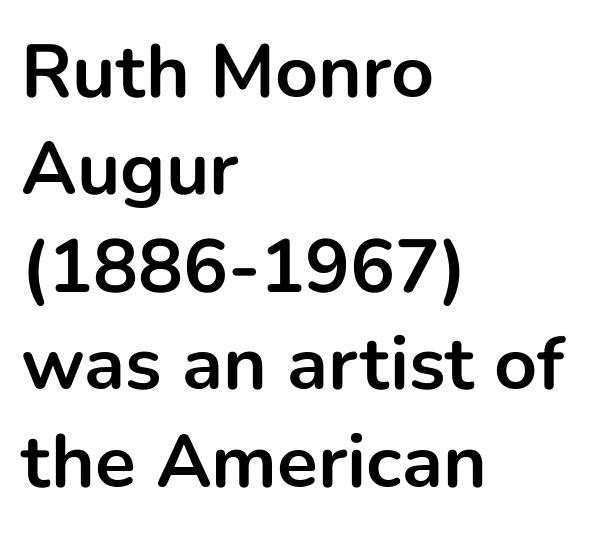
{"serif": "no", "italic": "no", "bold": "yes", "weight": "bold", "width": "normal", "stroke_contrast": "low", "x_height": "medium", "monospaced": "no", "underline": "no", "align": "left", "line_spacing": "normal", "line_spacing_ratio": 1.3, "letter_spacing": "normal", "letter_spacing_em": 0.0, "glyph_px": 75}
